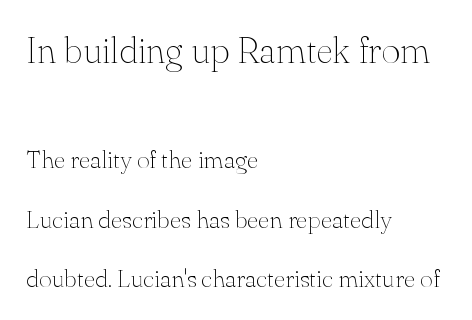
The image shows 37 px thin serif type, upright; set left-aligned, loose line spacing (2.37x), normal letter spacing, not underlined; the first (top) block is 1.48x larger; medium stroke contrast and a small x-height.
